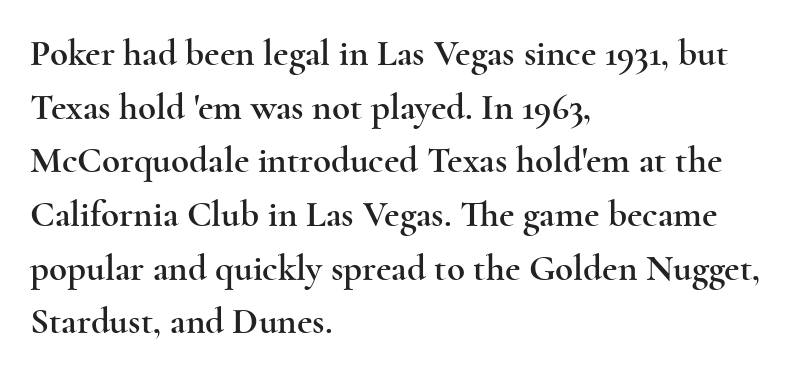
Q: Is the text italic (slanted)? A: No, it is upright.
Q: Is the typeface a serif or a sans-serif typeface? A: Serif.
Q: Is the text underlined? A: No.
Q: How is the paragraph aligned? A: Left-aligned.
Q: Is the spacing between letters normal or unusually wide? A: Normal.
Q: Is the spacing between lines tight, normal or loose? A: Normal.
Q: Width (condensed, normal, or wide)? A: Wide.
Q: x-height? A: Small.
Q: Monospaced? A: No.
